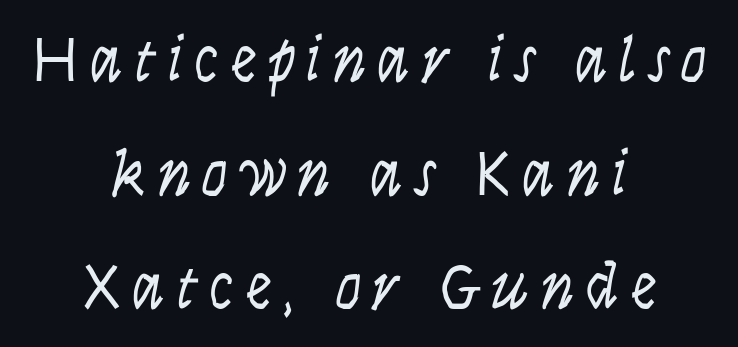
Vertical stems look standard width or narrower in stroke. Honestly, there is no underline to notice here at all. The typesetter chose a symmetrical, centered arrangement here. Observe the absence of serifs on each vertical stroke in this sample.
